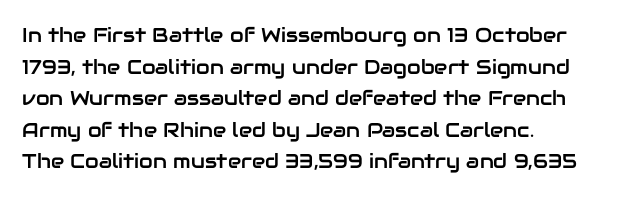
Q: Is the text italic (slanted)? A: No, it is upright.
Q: Is the text underlined? A: No.
Q: How is the paragraph aligned? A: Left-aligned.
Q: Is the spacing between letters normal or unusually wide? A: Normal.
Q: Is the spacing between lines tight, normal or loose? A: Normal.
